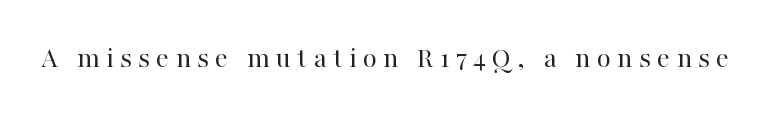
{"serif": "yes", "italic": "no", "bold": "no", "weight": "regular", "width": "normal", "stroke_contrast": "high", "x_height": "medium", "monospaced": "no", "underline": "no", "letter_spacing": "wide", "letter_spacing_em": 0.22, "glyph_px": 29}
